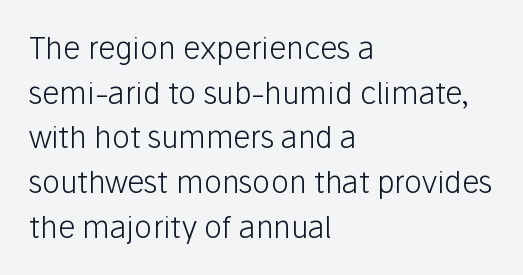
Q: Is the text bold? A: No.
Q: Is the text italic (slanted)? A: No, it is upright.
Q: Is the typeface a serif or a sans-serif typeface? A: Sans-serif.
Q: Is the text underlined? A: No.
Q: How is the paragraph aligned? A: Left-aligned.
Q: Is the spacing between letters normal or unusually wide? A: Normal.
Q: Is the spacing between lines tight, normal or loose? A: Normal.
Q: Width (condensed, normal, or wide)? A: Normal.
Q: Stroke contrast? A: Low.
Q: x-height? A: Medium.
Q: Monospaced? A: No.
